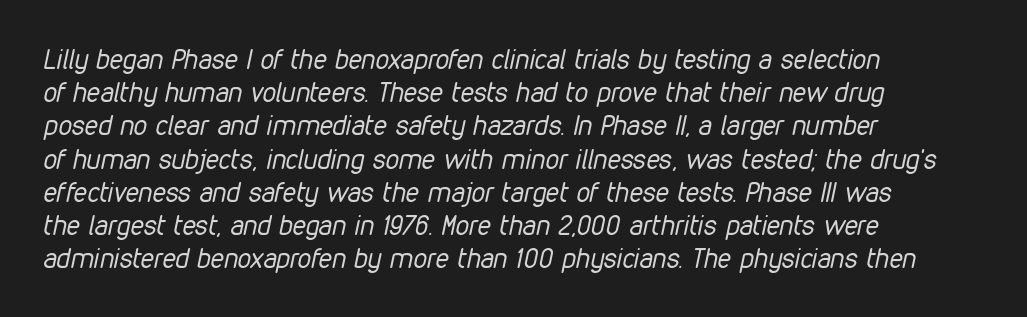
The specimen reads as italic at a glance. How are the letters spaced? Ordinarily, with no added tracking. Compared with a centered layout, this one pins lines to the left instead. Stem width sits at or under what a default text font uses. The words here are not underlined.
